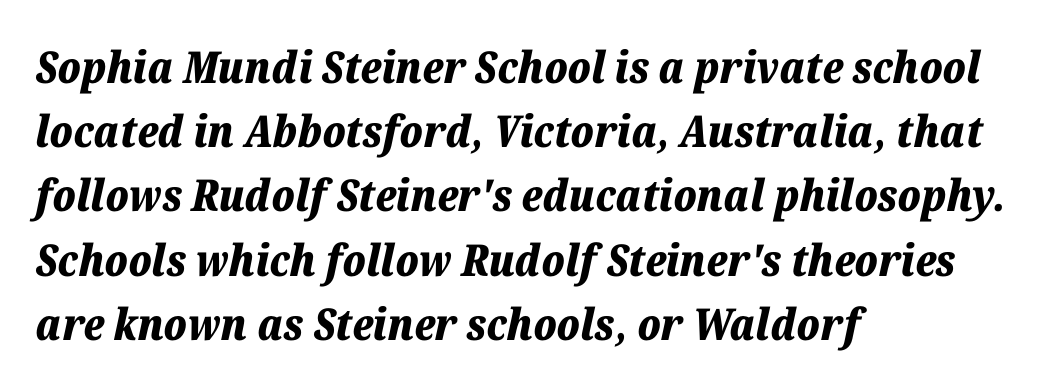
Q: Is the text bold? A: Yes.
Q: Is the text italic (slanted)? A: Yes, it leans right by about 12 degrees.
Q: Is the text underlined? A: No.
Q: How is the paragraph aligned? A: Left-aligned.
Q: Is the spacing between letters normal or unusually wide? A: Normal.
Q: Is the spacing between lines tight, normal or loose? A: Normal.
Q: Width (condensed, normal, or wide)? A: Normal.
Q: Stroke contrast? A: Low.
Q: x-height? A: Medium.
Q: Monospaced? A: No.
